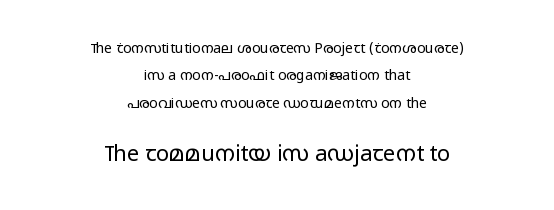
Visually the block forms a symmetrical silhouette, jagged on both flanks. A bare baseline throughout the passage. Small over large — that's the arrangement of the two blocks here. Vertical strokes here are truly vertical. The space between consecutive lines is lavish.
